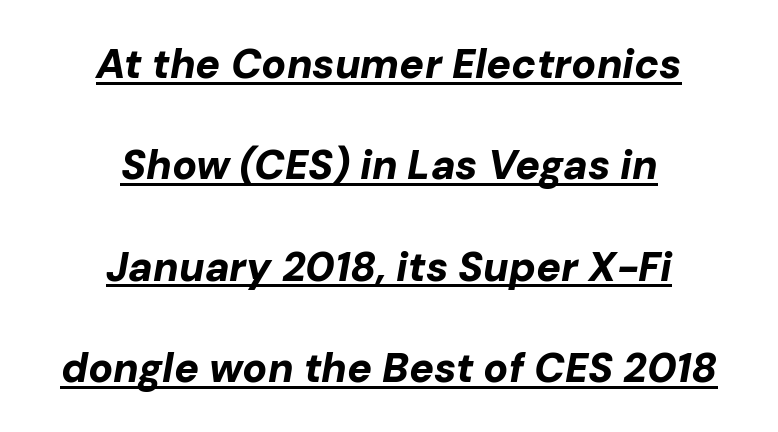
The image shows 41 px bold type, italic (leaning right); set centered, loose line spacing (2.47x), normal letter spacing, underlined; low stroke contrast and a medium x-height.
